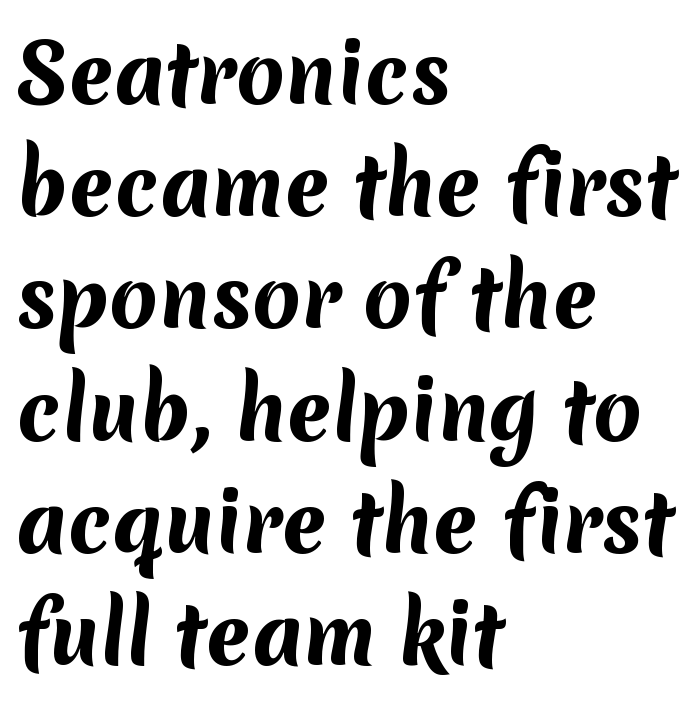
Is there much room between lines? A standard amount, neither cramped nor airy. In terms of weight, the rendering is a true, heavy bold. Do the characters align in a grid? No, the font is proportional. Short note: letters normally spaced. Typographically, this falls in the sans-serif category. All the whitespace from short lines collects on the right.
